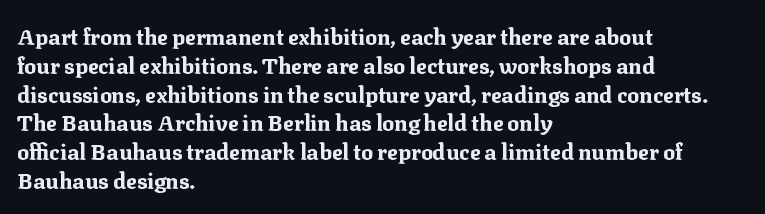
The rows are spaced the way most documents space them. Its strokes are broad and dark, the hallmark of bold type. Posture: upright roman. A bare baseline throughout the passage.
